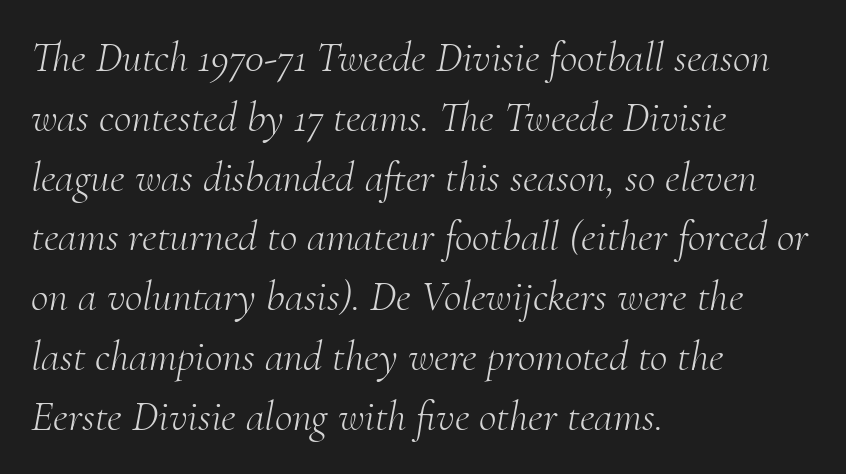
{"serif": "yes", "italic": "yes", "lean": "right", "slant_degrees": 10, "bold": "no", "weight": "light", "width": "normal", "stroke_contrast": "medium", "x_height": "small", "monospaced": "no", "underline": "no", "align": "left", "line_spacing": "normal", "line_spacing_ratio": 1.39, "letter_spacing": "normal", "letter_spacing_em": 0.0, "glyph_px": 43}
